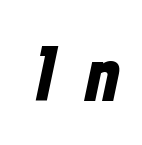
The image shows 77 px bold, condensed type, italic (leaning right); set unusually wide letter spacing (+0.4 em), not underlined; low stroke contrast and a medium x-height.
